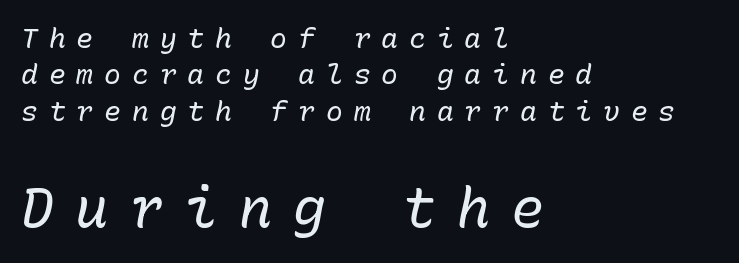
Q: Is the text bold? A: No.
Q: Is the text italic (slanted)? A: Yes, it leans right by about 10 degrees.
Q: Is the text underlined? A: No.
Q: How is the paragraph aligned? A: Left-aligned.
Q: Is the spacing between letters normal or unusually wide? A: Unusually wide.
Q: Is the spacing between lines tight, normal or loose? A: Normal.
Q: Which block of text is set in a larger size, the first (top) or the second (bottom)? A: The second (bottom) one.
Q: Width (condensed, normal, or wide)? A: Normal.
Q: Stroke contrast? A: Low.
Q: x-height? A: Medium.
Q: Monospaced? A: Yes.
